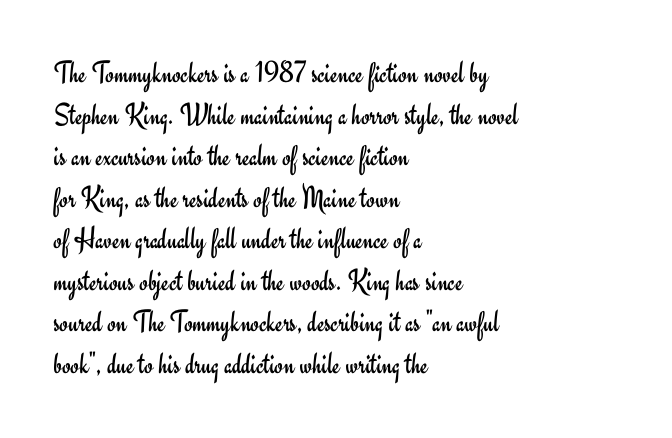
Q: Is the text bold? A: No.
Q: Is the text italic (slanted)? A: Yes.
Q: Is the typeface a serif or a sans-serif typeface? A: Sans-serif.
Q: Is the text underlined? A: No.
Q: How is the paragraph aligned? A: Left-aligned.
Q: Is the spacing between letters normal or unusually wide? A: Normal.
Q: Is the spacing between lines tight, normal or loose? A: Normal.
Q: Width (condensed, normal, or wide)? A: Normal.
Q: Stroke contrast? A: Low.
Q: x-height? A: Small.
Q: Monospaced? A: No.
